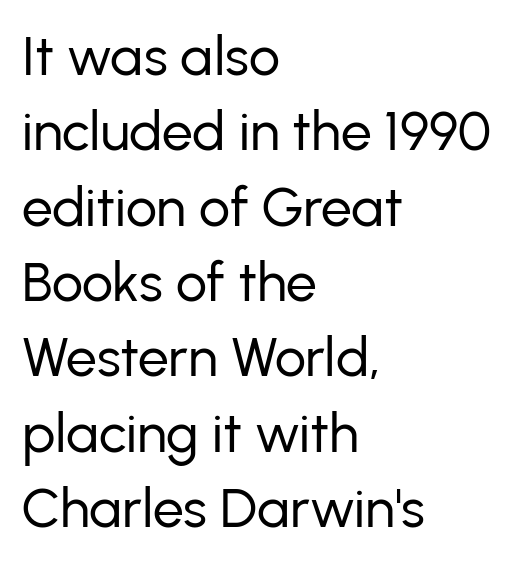
The image shows 55 px regular-weight sans-serif type, upright; set left-aligned, normal line spacing (1.37x), normal letter spacing, not underlined; low stroke contrast and a medium x-height.
